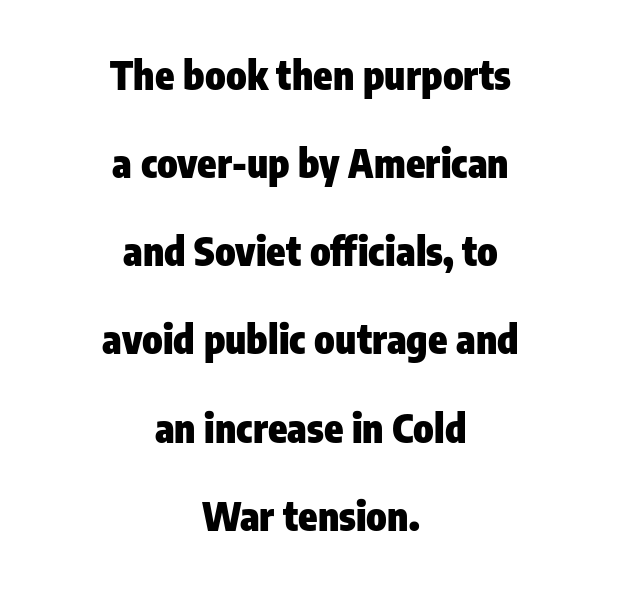
The image shows 39 px heavy, condensed sans-serif type, upright; set centered, loose line spacing (2.26x), normal letter spacing, not underlined; low stroke contrast and a medium x-height.
